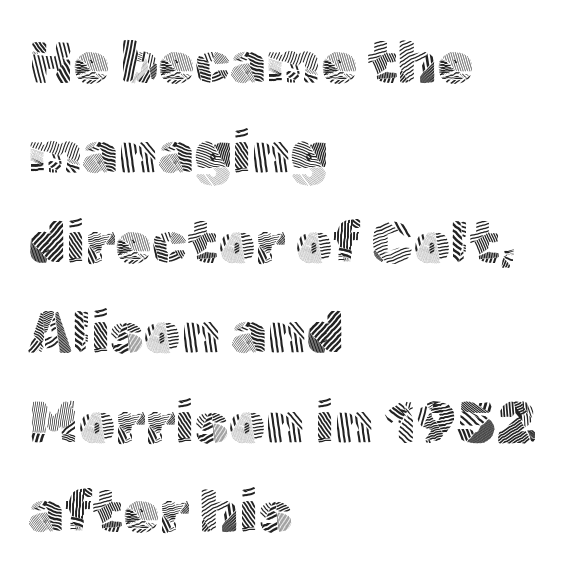
Leading: standard. The rendering uses natural spacing where letterforms have individual widths. Is there any slant? The stems are plumb. To sum up the face: it is a sans, with no serifs.
